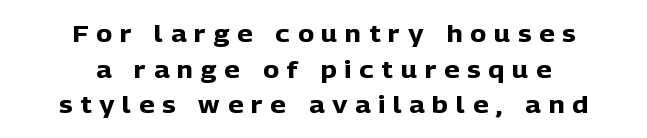
{"italic": "no", "bold": "yes", "underline": "no", "align": "center", "line_spacing": "normal", "line_spacing_ratio": 1.48, "letter_spacing": "wide", "letter_spacing_em": 0.33, "glyph_px": 24}
